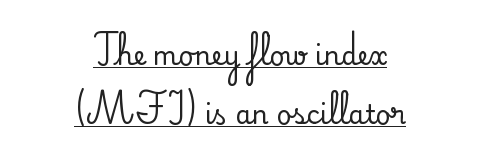
What decoration does the sample have? An underline. What stands out about the letter spacing? Nothing — it is the standard amount. Students, observe: this is what heavily led, spacious text looks like. You can tell it's not italic because the verticals are truly vertical.
